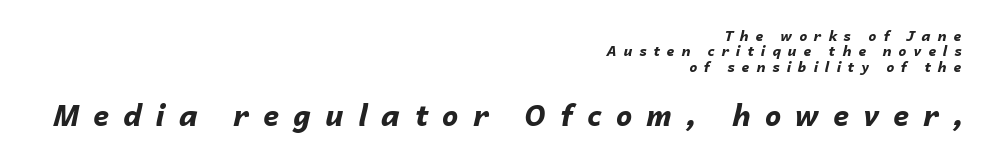
The image shows 29 px bold type, italic (leaning right); set right-aligned, tight line spacing (1.1x), unusually wide letter spacing (+0.49 em), not underlined; the second (bottom) block is 2.07x larger; low stroke contrast and a medium x-height.
